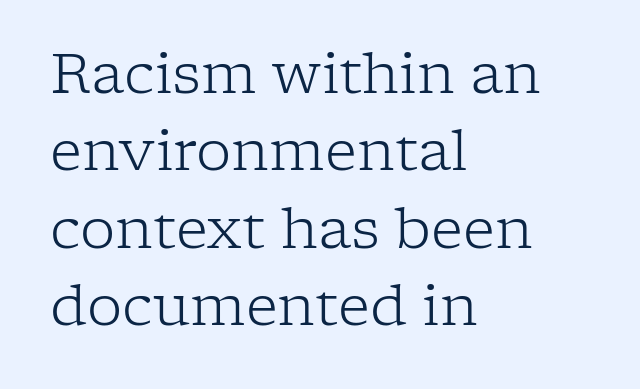
This sample has the flowing, uneven cadence of proportional lettering. This rendering leaves character spacing at its baseline value. Unmarked baselines from the first word to the last. The typeface has the unassuming heft of standard copy or less. These lines are composed in type with serifs.
